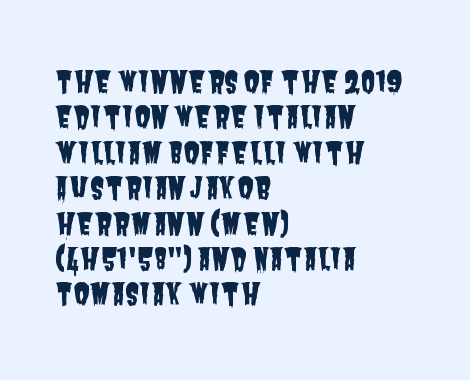
Compared with typical body copy, the letter spacing here is the same. Leftover space on each line is placed entirely after the last word. The baseline area is clear. Think of a printed novel: that variable character pitch is what you see here. The face used here is a sans, in the tradition of grotesques and geometrics.
